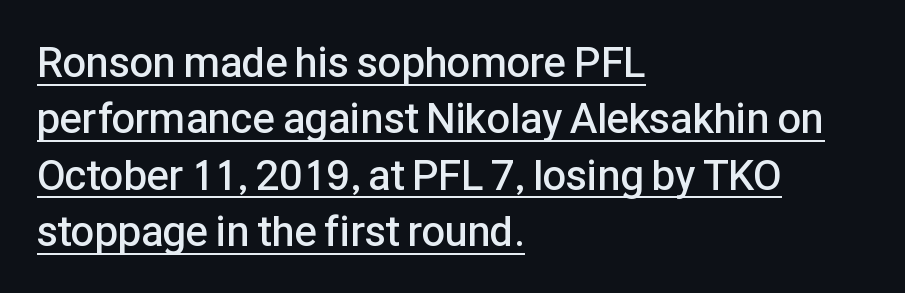
Q: Is the text bold? A: Semi-bold.
Q: Is the text italic (slanted)? A: No, it is upright.
Q: Is the typeface a serif or a sans-serif typeface? A: Sans-serif.
Q: Is the text underlined? A: Yes.
Q: How is the paragraph aligned? A: Left-aligned.
Q: Is the spacing between letters normal or unusually wide? A: Normal.
Q: Is the spacing between lines tight, normal or loose? A: Normal.
Q: Width (condensed, normal, or wide)? A: Normal.
Q: Stroke contrast? A: Low.
Q: x-height? A: Medium.
Q: Monospaced? A: No.
